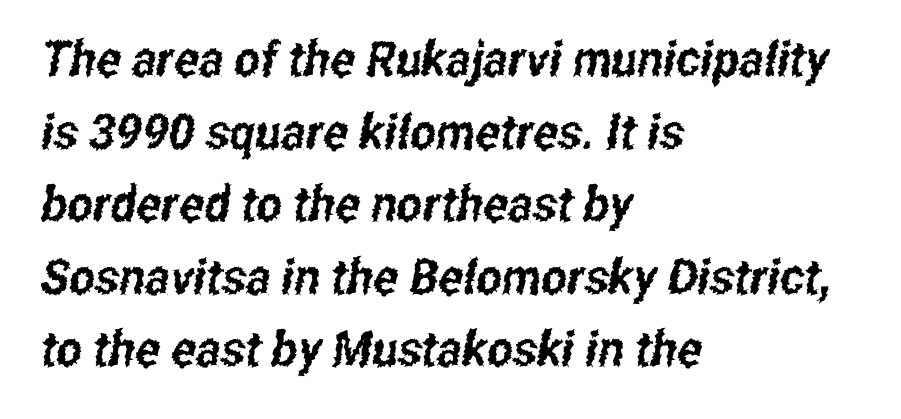
The space directly below the letters is spotless. In CSS terms this would be text-align: left. This sample has the flowing, uneven cadence of proportional lettering. This sample uses plain, unmodified letter spacing. These lines sit exactly where default settings would place them.
